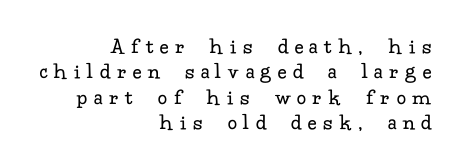
The image shows 23 px text type, upright; set right-aligned, tight line spacing (1.1x), unusually wide letter spacing (+0.31 em), not underlined.
